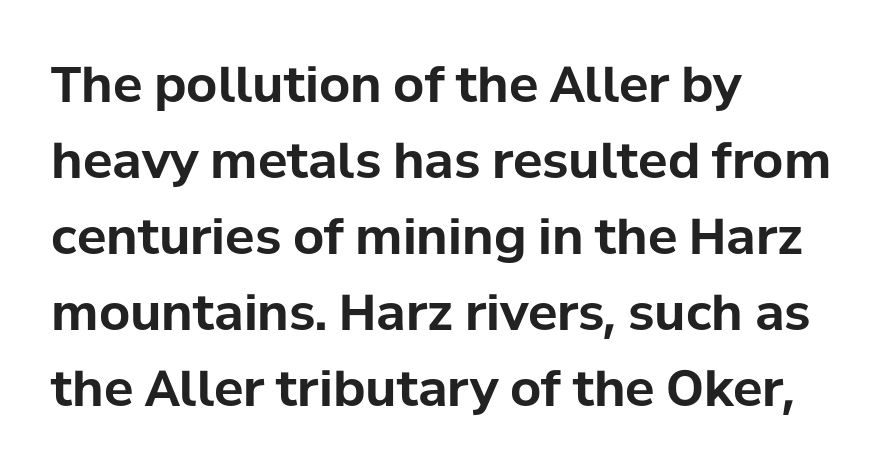
Q: Is the text bold? A: Yes.
Q: Is the text italic (slanted)? A: No, it is upright.
Q: Is the typeface a serif or a sans-serif typeface? A: Sans-serif.
Q: Is the text underlined? A: No.
Q: How is the paragraph aligned? A: Left-aligned.
Q: Is the spacing between letters normal or unusually wide? A: Normal.
Q: Is the spacing between lines tight, normal or loose? A: Normal.
Q: Width (condensed, normal, or wide)? A: Normal.
Q: Stroke contrast? A: Low.
Q: x-height? A: Medium.
Q: Monospaced? A: No.
